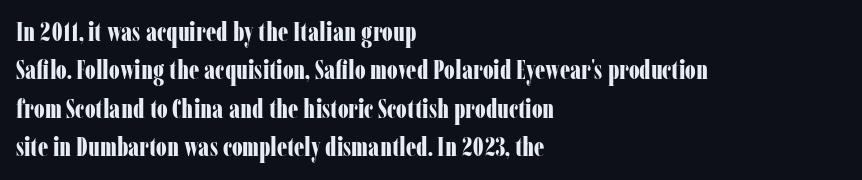
{"italic": "no", "bold": "yes", "underline": "no", "align": "left", "line_spacing": "normal", "line_spacing_ratio": 1.48, "letter_spacing": "normal", "letter_spacing_em": 0.0, "glyph_px": 26}
